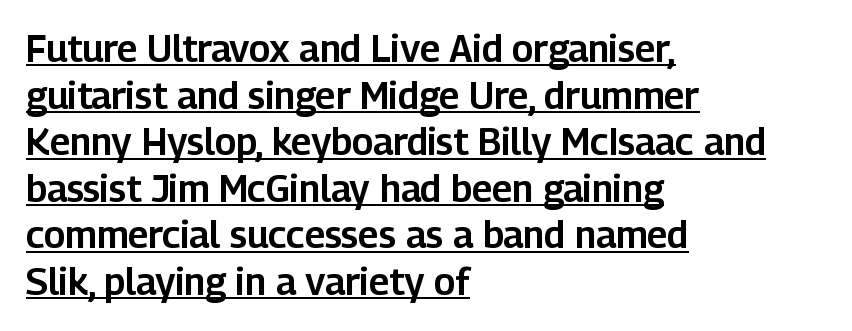
{"serif": "no", "italic": "no", "width": "normal", "stroke_contrast": "low", "x_height": "medium", "monospaced": "no", "underline": "yes", "align": "left", "line_spacing": "normal", "line_spacing_ratio": 1.26, "letter_spacing": "normal", "letter_spacing_em": 0.0, "glyph_px": 37}
